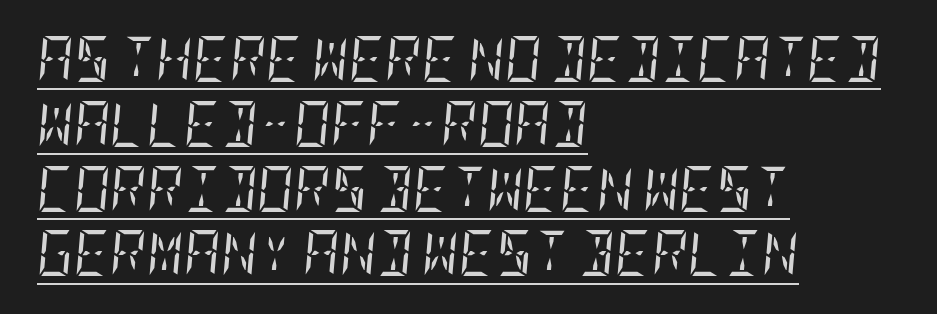
The image shows 45 px regular-weight, condensed serif type, italic (leaning right); set left-aligned, normal line spacing (1.44x), normal letter spacing, underlined; low stroke contrast and a large x-height.
